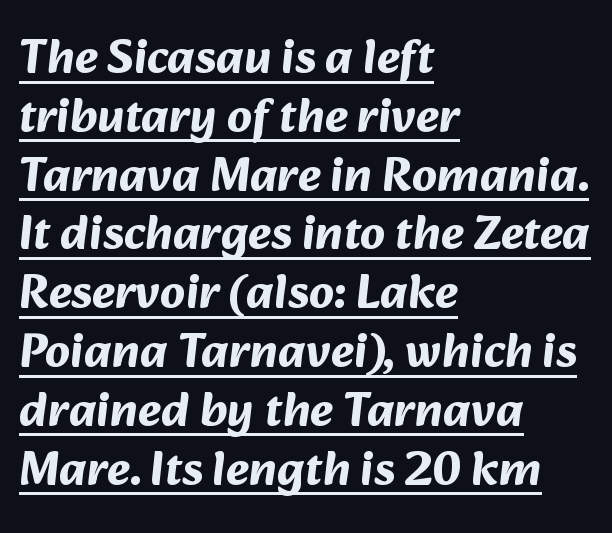
{"serif": "no", "bold": "yes", "weight": "bold", "width": "normal", "stroke_contrast": "medium", "x_height": "medium", "monospaced": "no", "underline": "yes", "align": "left", "line_spacing_ratio": 1.2, "letter_spacing": "normal", "letter_spacing_em": 0.0, "glyph_px": 49}
